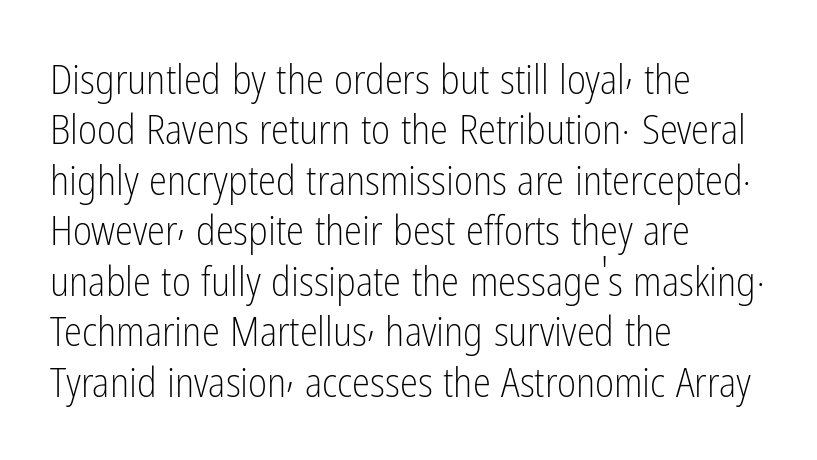
The image shows 41 px light, condensed sans-serif type, upright; set left-aligned, line spacing 1.23x, normal letter spacing, not underlined; low stroke contrast and a medium x-height.
